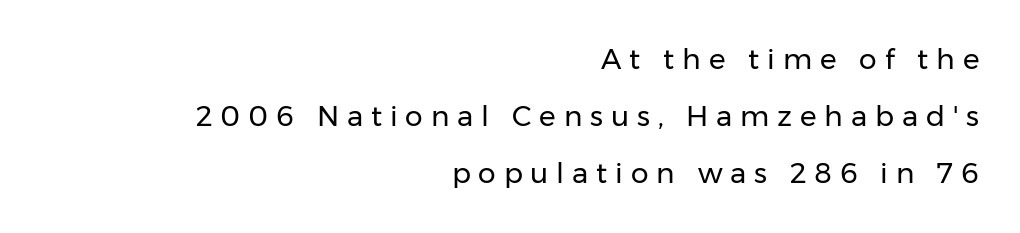
{"serif": "no", "italic": "no", "bold": "no", "weight": "regular", "width": "normal", "stroke_contrast": "low", "x_height": "medium", "monospaced": "no", "underline": "no", "align": "right", "line_spacing": "loose", "line_spacing_ratio": 2.04, "letter_spacing": "wide", "letter_spacing_em": 0.28, "glyph_px": 28}
